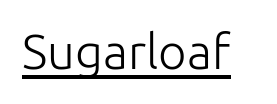
{"serif": "no", "italic": "no", "bold": "no", "weight": "light", "width": "normal", "stroke_contrast": "low", "x_height": "medium", "monospaced": "no", "underline": "yes", "letter_spacing": "normal", "letter_spacing_em": 0.0, "glyph_px": 49}
